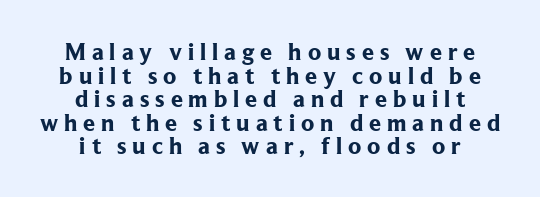
Is the type bold? Yes — the strokes are clearly thick and heavy. Every row of glyphs is offset so its center matches the block's center. The vertical gap from one line to the next is small. Look at the tracking — it's clearly loosened, letters drifting apart. Unlike italic type, these characters show no tilt at all.
